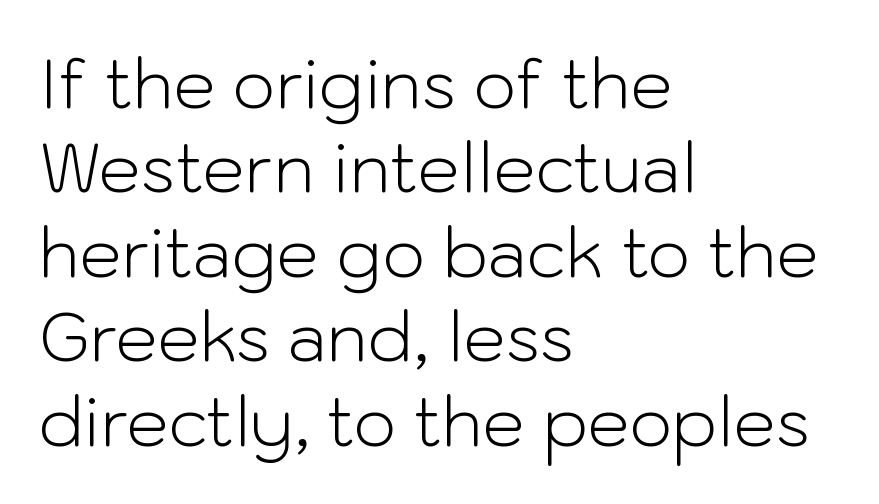
{"serif": "no", "italic": "no", "bold": "no", "weight": "light", "width": "normal", "stroke_contrast": "low", "x_height": "medium", "monospaced": "no", "underline": "no", "align": "left", "line_spacing": "normal", "line_spacing_ratio": 1.26, "letter_spacing": "normal", "letter_spacing_em": 0.0, "glyph_px": 67}
